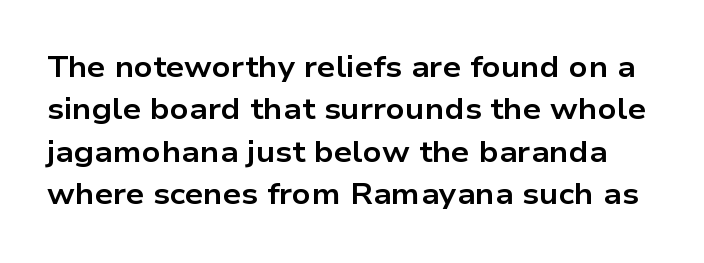
Nope, not italic — everything's standing straight. Glyph-to-glyph distance matches everyday printed text. Letterform terminals end flat and unadorned throughout the passage. A clean baseline with only descenders dipping below it. Interline gaps are of average width in this sample. This sample has the flowing, uneven cadence of proportional lettering.
